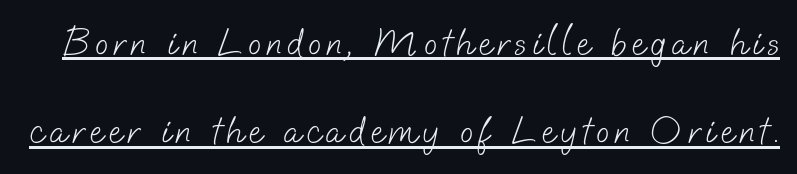
{"serif": "no", "bold": "no", "weight": "light", "width": "normal", "stroke_contrast": "low", "x_height": "small", "monospaced": "no", "underline": "yes", "line_spacing": "loose", "line_spacing_ratio": 2.26, "glyph_px": 39}
